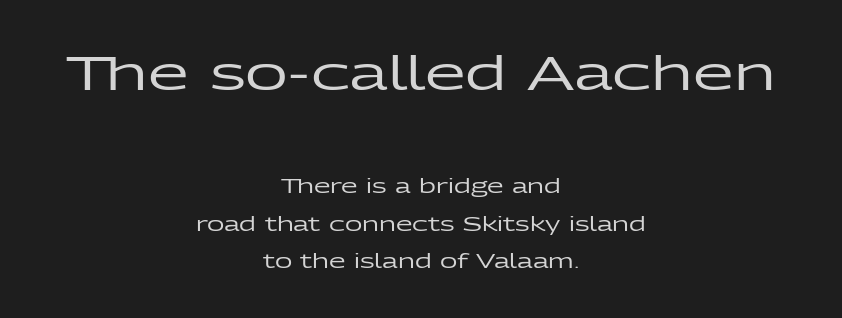
{"serif": "no", "italic": "no", "width": "wide", "stroke_contrast": "low", "x_height": "medium", "monospaced": "no", "underline": "no", "align": "center", "line_spacing": "loose", "line_spacing_ratio": 1.97, "letter_spacing": "normal", "letter_spacing_em": 0.0, "larger_block": "first", "size_ratio": 2.47, "glyph_px": 47}
